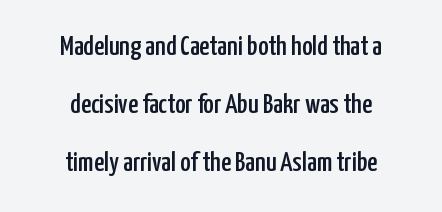
Q: Is the text italic (slanted)? A: No, it is upright.
Q: Is the typeface a serif or a sans-serif typeface? A: Sans-serif.
Q: Is the text underlined? A: No.
Q: How is the paragraph aligned? A: Centered.
Q: Is the spacing between letters normal or unusually wide? A: Normal.
Q: Is the spacing between lines tight, normal or loose? A: Loose.
Q: Width (condensed, normal, or wide)? A: Condensed.
Q: Stroke contrast? A: Low.
Q: x-height? A: Medium.
Q: Monospaced? A: No.
